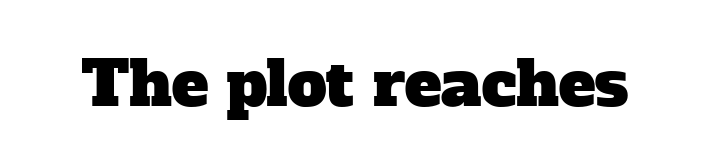
The image shows 62 px serif type; set normal letter spacing, not underlined; low stroke contrast and a medium x-height.
